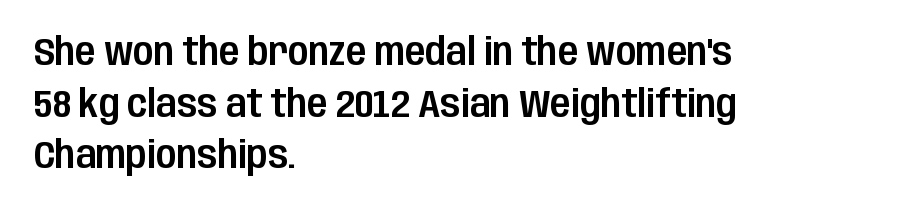
These lines are composed in type without serifs. Bare-footed words on every line. The line texture is even and compact thanks to regular tracking. The letters stand straight up with perfectly vertical stems. The lines in this sample share a left origin and differ only in where they stop.
